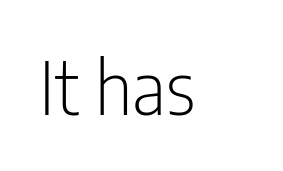
{"serif": "no", "italic": "no", "bold": "no", "weight": "light", "width": "condensed", "stroke_contrast": "low", "x_height": "medium", "monospaced": "no", "underline": "no", "letter_spacing": "normal", "letter_spacing_em": 0.0, "glyph_px": 73}
